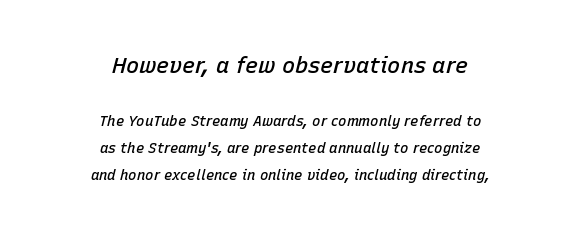
{"italic": "yes", "lean": "right", "slant_degrees": 15, "bold": "semi", "underline": "no", "align": "center", "line_spacing": "loose", "line_spacing_ratio": 1.93, "letter_spacing": "normal", "letter_spacing_em": 0.0, "larger_block": "first", "size_ratio": 1.57, "glyph_px": 22}
